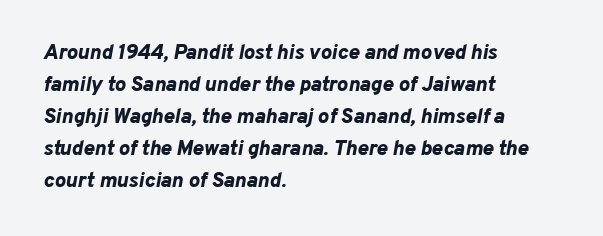
{"italic": "yes", "lean": "right", "slant_degrees": 10, "bold": "yes", "underline": "no", "align": "left", "line_spacing": "normal", "line_spacing_ratio": 1.52, "letter_spacing": "normal", "letter_spacing_em": 0.0, "glyph_px": 21}
